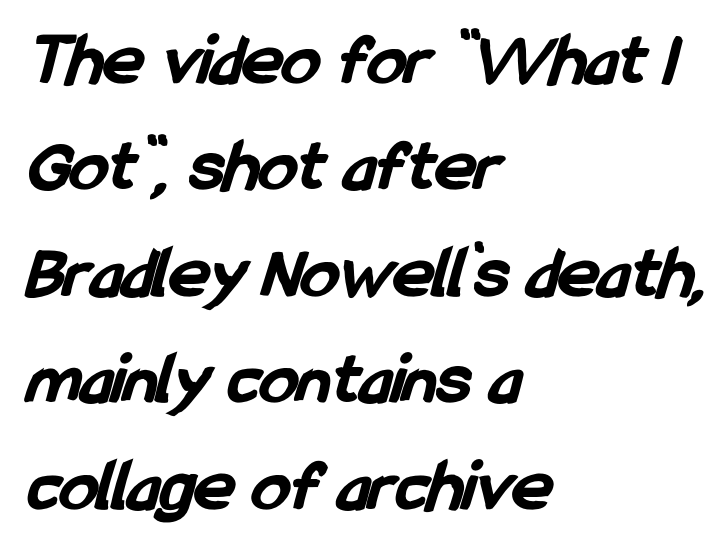
These lines stack with their left ends in a neat column. This rendering features lettering with no underline. Examine the stroke ends and you'll find no serifs. What stands out about the letter spacing? Nothing — it is the standard amount. Every letter is thick-stroked: bold, no question. Quick note: interline space is typical.
